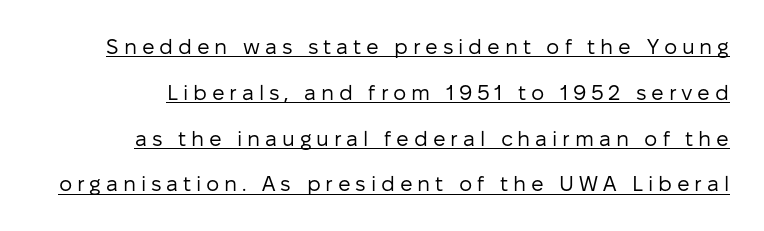
Q: Is the text bold? A: No.
Q: Is the text italic (slanted)? A: No, it is upright.
Q: Is the text underlined? A: Yes.
Q: Is the spacing between letters normal or unusually wide? A: Unusually wide.
Q: Is the spacing between lines tight, normal or loose? A: Loose.
